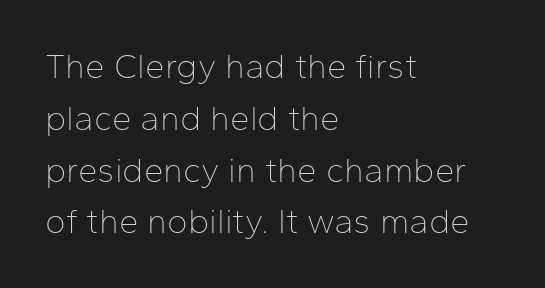
This sample uses an upright cut, with every glyph sitting square on the baseline. This rendering leaves character spacing at its baseline value. No word sits above an underline. On a weight scale, this lands at 450 or below. Which margin do the lines hug? The left one — the right edge is uneven.
